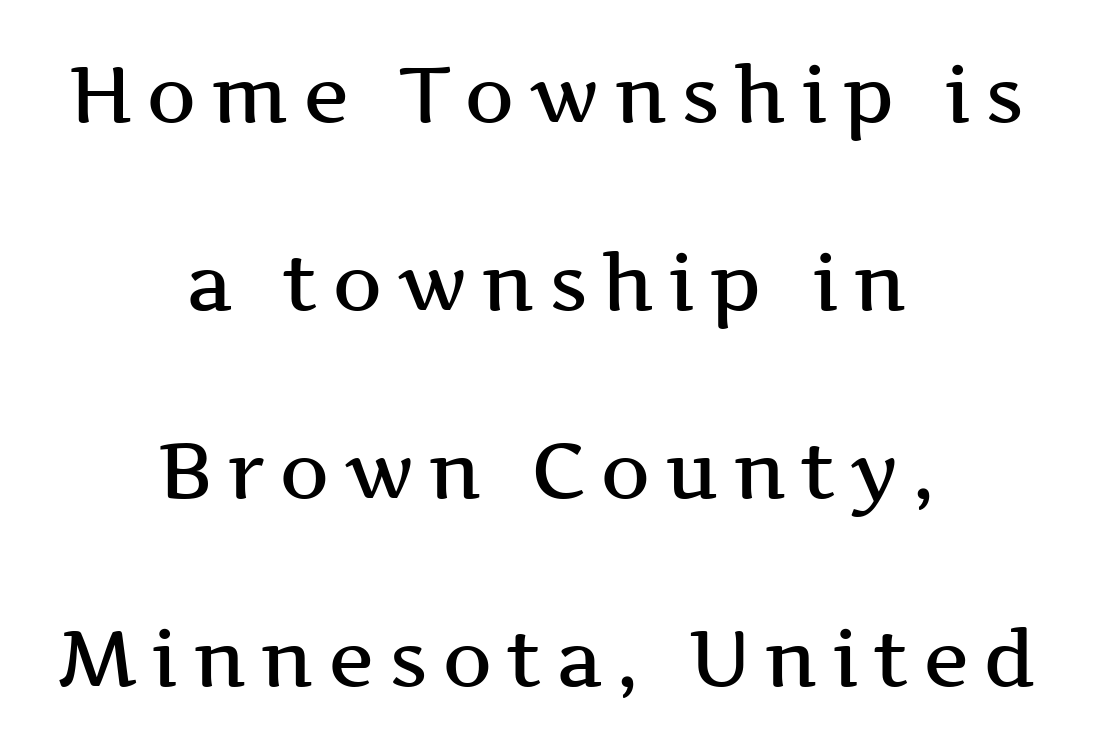
{"serif": "yes", "italic": "no", "bold": "semi", "weight": "semibold", "width": "wide", "stroke_contrast": "medium", "x_height": "medium", "monospaced": "no", "underline": "no", "align": "center", "line_spacing": "loose", "line_spacing_ratio": 2.41, "glyph_px": 78}
